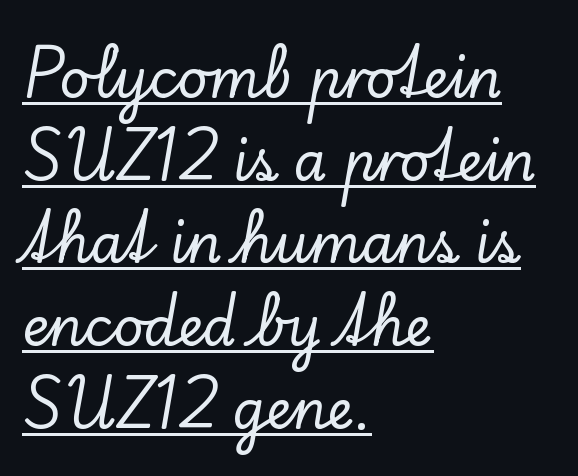
A typesetter would call this zero additional tracking. The space between consecutive lines is moderate. This sample has the flowing, uneven cadence of proportional lettering. In CSS terms this would be text-align: left. Unlike a clean sans, this face finishes its strokes with serifs. The specimen includes a rule beneath the text block's lines.
